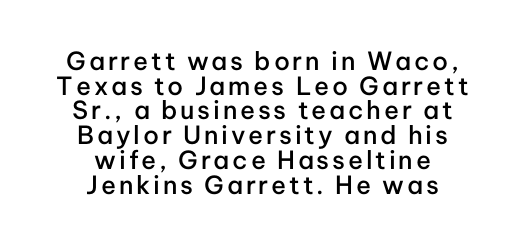
Q: Is the text bold? A: Semi-bold.
Q: Is the text italic (slanted)? A: No, it is upright.
Q: Is the text underlined? A: No.
Q: How is the paragraph aligned? A: Centered.
Q: Is the spacing between lines tight, normal or loose? A: Tight.
